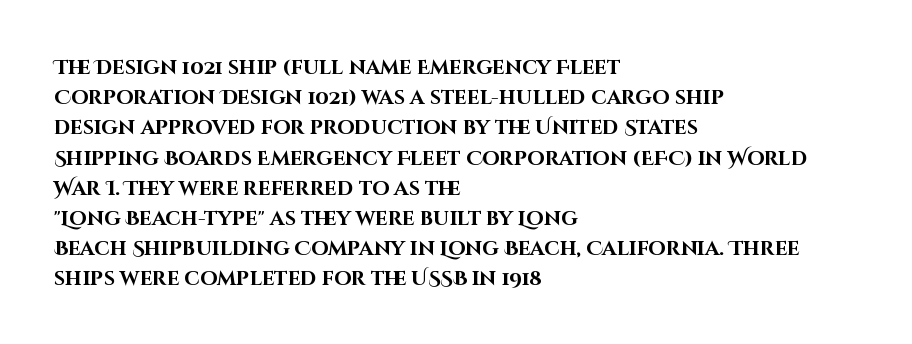
{"italic": "no", "bold": "yes", "underline": "no", "align": "left", "line_spacing": "normal", "line_spacing_ratio": 1.51, "letter_spacing": "normal", "letter_spacing_em": 0.0, "glyph_px": 20}
